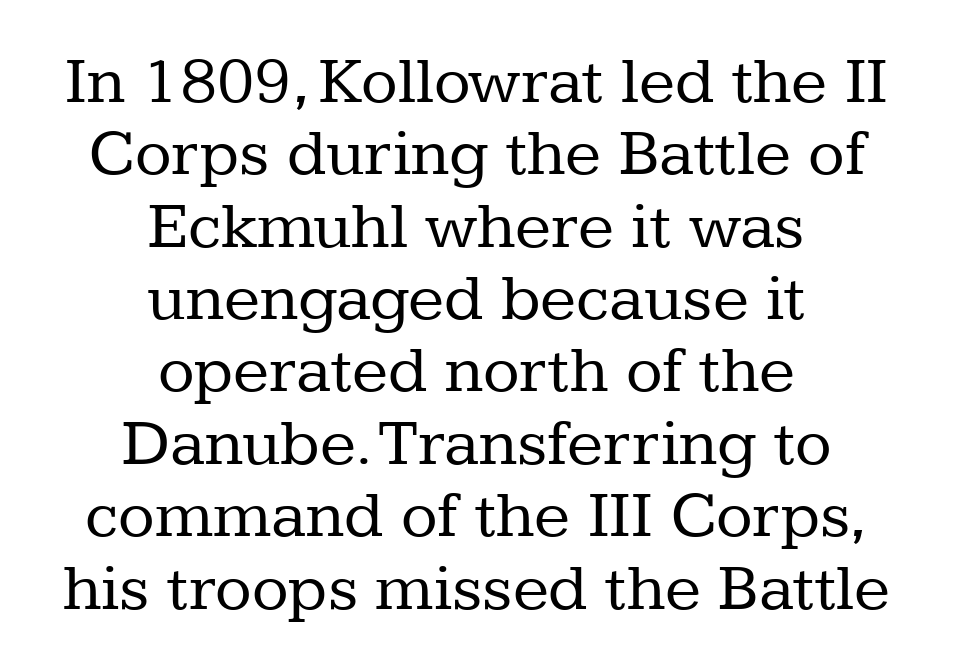
Q: Is the text bold? A: No.
Q: Is the text italic (slanted)? A: No, it is upright.
Q: Is the typeface a serif or a sans-serif typeface? A: Serif.
Q: Is the text underlined? A: No.
Q: How is the paragraph aligned? A: Centered.
Q: Is the spacing between letters normal or unusually wide? A: Normal.
Q: Is the spacing between lines tight, normal or loose? A: Tight.
Q: Width (condensed, normal, or wide)? A: Normal.
Q: Stroke contrast? A: Low.
Q: x-height? A: Medium.
Q: Monospaced? A: No.
